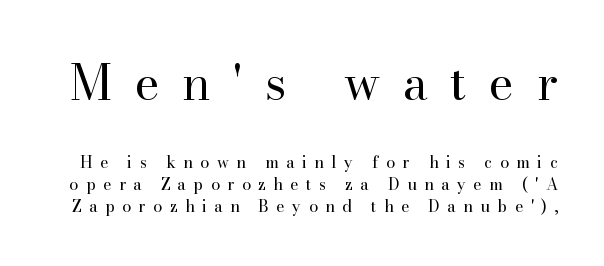
Q: Is the text bold? A: No.
Q: Is the text italic (slanted)? A: No, it is upright.
Q: Is the typeface a serif or a sans-serif typeface? A: Serif.
Q: Is the text underlined? A: No.
Q: Is the spacing between letters normal or unusually wide? A: Unusually wide.
Q: Is the spacing between lines tight, normal or loose? A: Normal.
Q: Which block of text is set in a larger size, the first (top) or the second (bottom)? A: The first (top) one.
Q: Width (condensed, normal, or wide)? A: Normal.
Q: Stroke contrast? A: High.
Q: x-height? A: Small.
Q: Monospaced? A: No.
